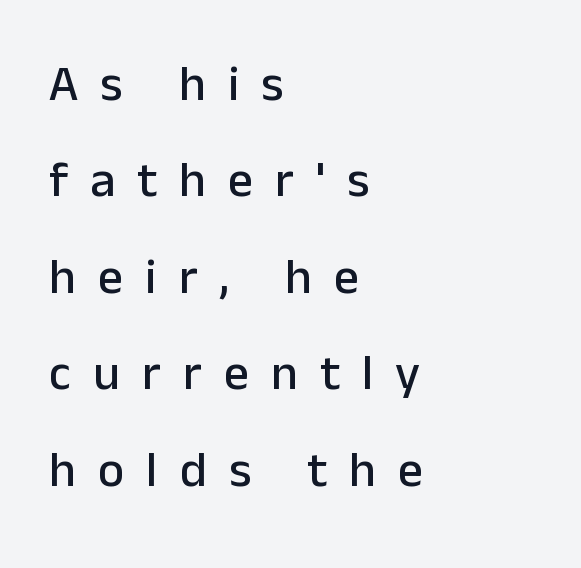
{"serif": "no", "italic": "no", "width": "normal", "stroke_contrast": "low", "x_height": "medium", "monospaced": "no", "underline": "no", "align": "left", "line_spacing": "loose", "line_spacing_ratio": 1.93, "letter_spacing": "wide", "letter_spacing_em": 0.44, "glyph_px": 50}
